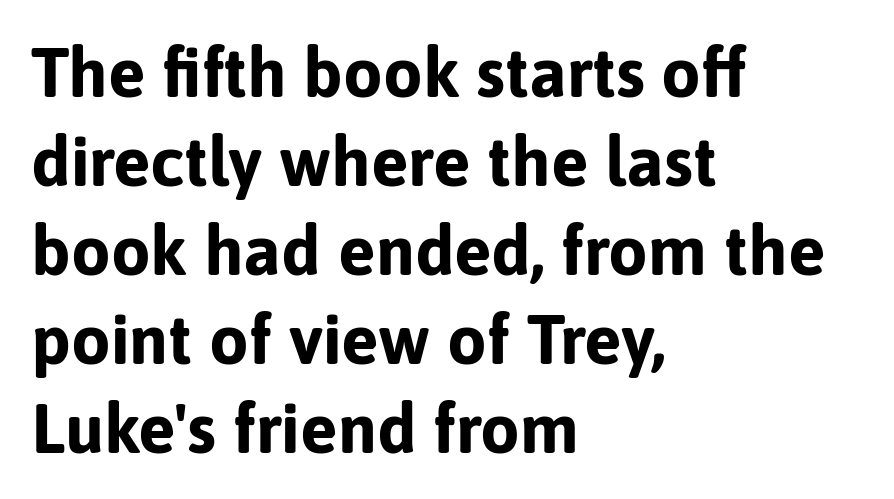
Looks like regular typesetting: each glyph gets only the width it needs. The sample has been set heavy, in full bold. Is there any slant? The stems are plumb. Vertical spacing — default.
